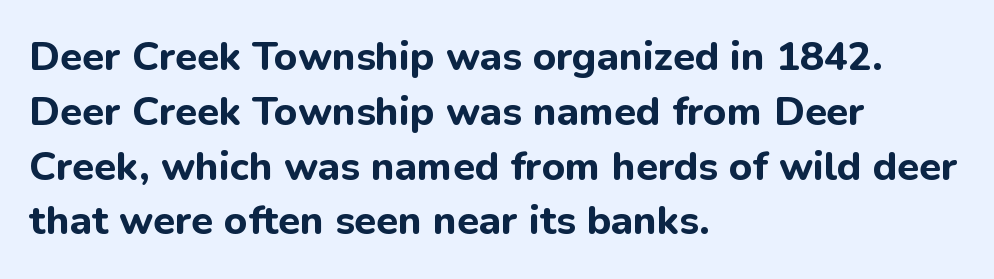
Q: Is the text bold? A: Yes.
Q: Is the text italic (slanted)? A: No, it is upright.
Q: Is the typeface a serif or a sans-serif typeface? A: Sans-serif.
Q: Is the text underlined? A: No.
Q: How is the paragraph aligned? A: Left-aligned.
Q: Is the spacing between letters normal or unusually wide? A: Normal.
Q: Is the spacing between lines tight, normal or loose? A: Normal.
Q: Width (condensed, normal, or wide)? A: Normal.
Q: Stroke contrast? A: Low.
Q: x-height? A: Medium.
Q: Monospaced? A: No.
